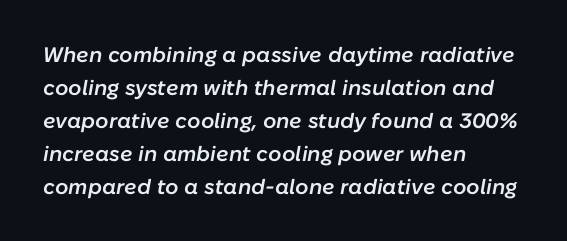
The image shows 21 px text type, italic (leaning right); set left-aligned, normal line spacing (1.57x), normal letter spacing, not underlined.
